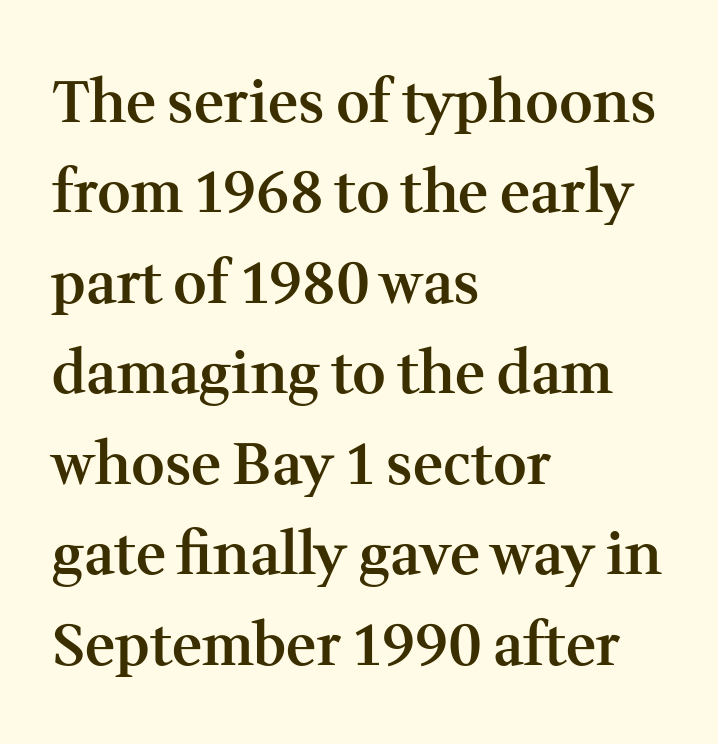
Compared with typical paragraphs, the rows here are spaced about the same. The strokes are fattened partway — semibold, not bold. Rendered with straight, roman letterforms. Letterform terminals end in serifs throughout the passage.
